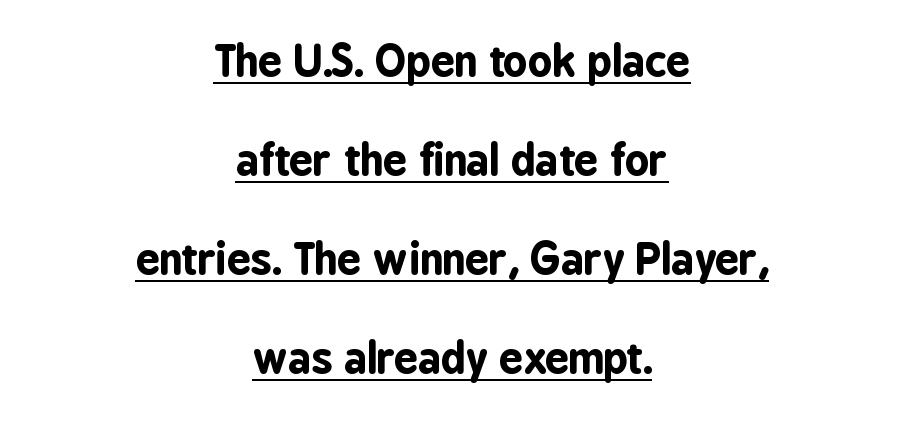
Q: Is the text bold? A: Yes.
Q: Is the text italic (slanted)? A: No, it is upright.
Q: Is the typeface a serif or a sans-serif typeface? A: Sans-serif.
Q: Is the text underlined? A: Yes.
Q: How is the paragraph aligned? A: Centered.
Q: Is the spacing between letters normal or unusually wide? A: Normal.
Q: Is the spacing between lines tight, normal or loose? A: Loose.
Q: Width (condensed, normal, or wide)? A: Condensed.
Q: Stroke contrast? A: Low.
Q: x-height? A: Medium.
Q: Monospaced? A: No.
